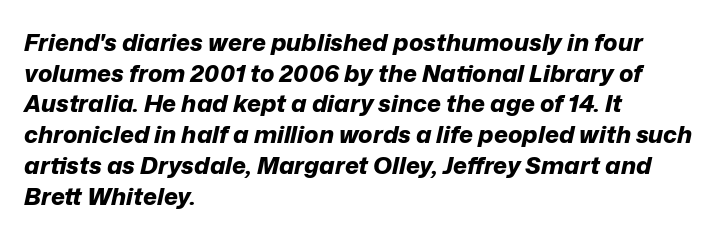
The image shows 24 px bold type, italic (leaning right); set left-aligned, normal line spacing (1.28x), normal letter spacing, not underlined.
